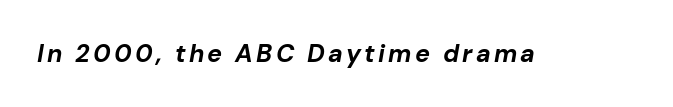
Compared with ordinary roman type, these characters are visibly tilted. No word sits above an underline. In terms of weight, the rendering is a true, heavy bold.
